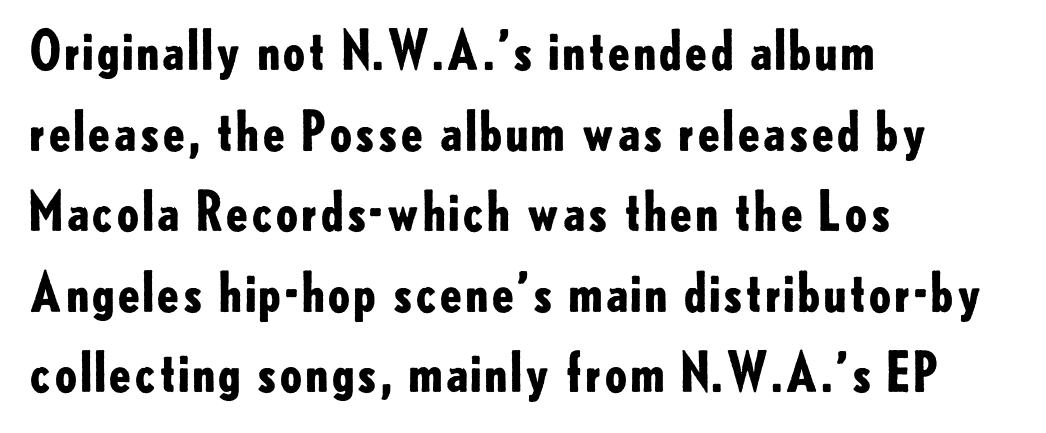
The image shows 53 px bold sans-serif type, upright; set left-aligned, normal line spacing (1.52x), normal letter spacing, not underlined; low stroke contrast and a small x-height.
